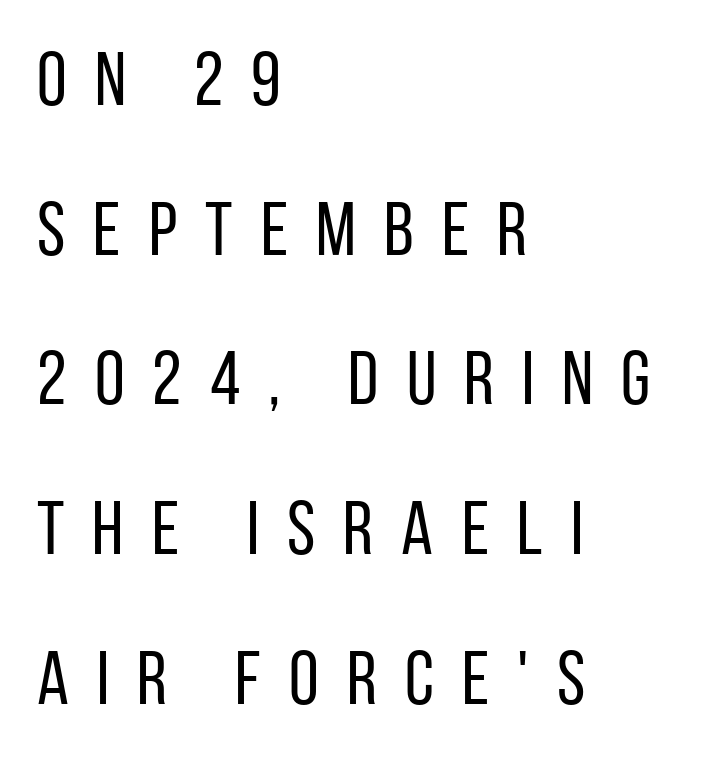
The ragged edge is on the right, which tells us the setting is flush left. A typesetter would call this leading open, well beyond the default. Tracking here is generous; glyphs stand well apart from one another. Do the letters lean? They stand straight. Heft: none added — not bold.
